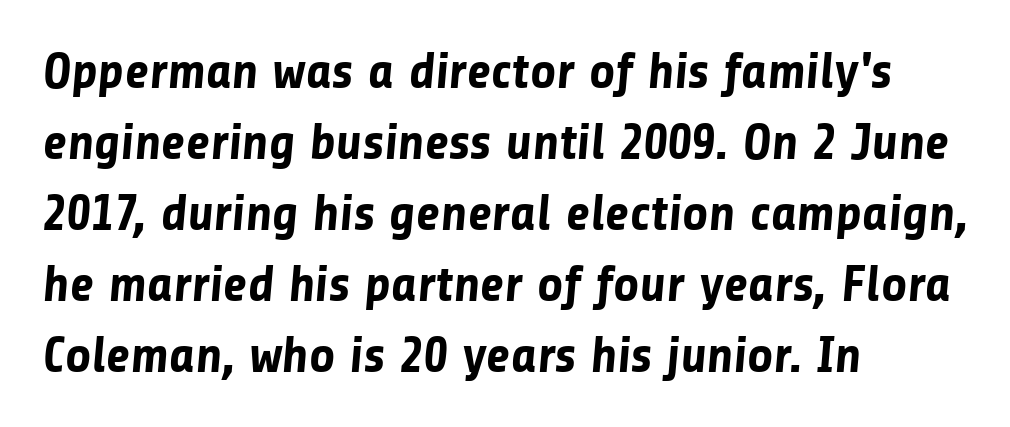
The image shows 51 px bold sans-serif type; set left-aligned, normal line spacing (1.39x), normal letter spacing, not underlined; low stroke contrast and a medium x-height.
